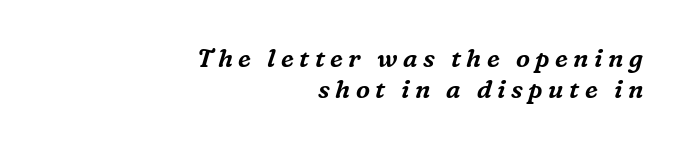
There is plenty of visible air inserted between adjacent glyphs. Slanted lettering throughout. Horizontally, the lines are justified to the trailing edge only. Decoration check: the copy has no underline. One glance says typical: line gaps are just what's usual.
